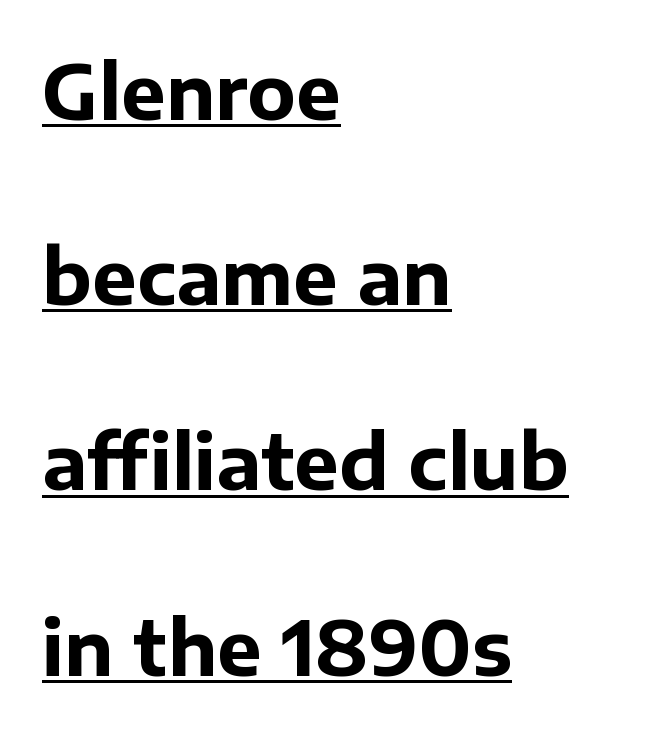
The image shows 75 px bold sans-serif type, upright; set left-aligned, loose line spacing (2.47x), normal letter spacing, underlined; low stroke contrast and a medium x-height.
